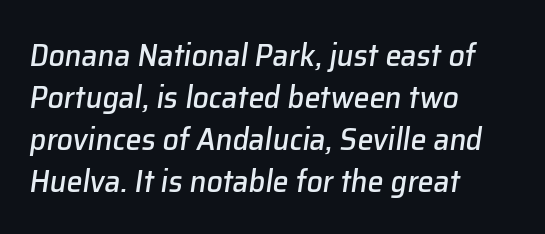
The setting favours the left margin, as ordinary paragraphs usually do. The whole block is typeset with a tilt. The line texture is even and compact thanks to regular tracking. Descender tails drop into unmarked territory.
